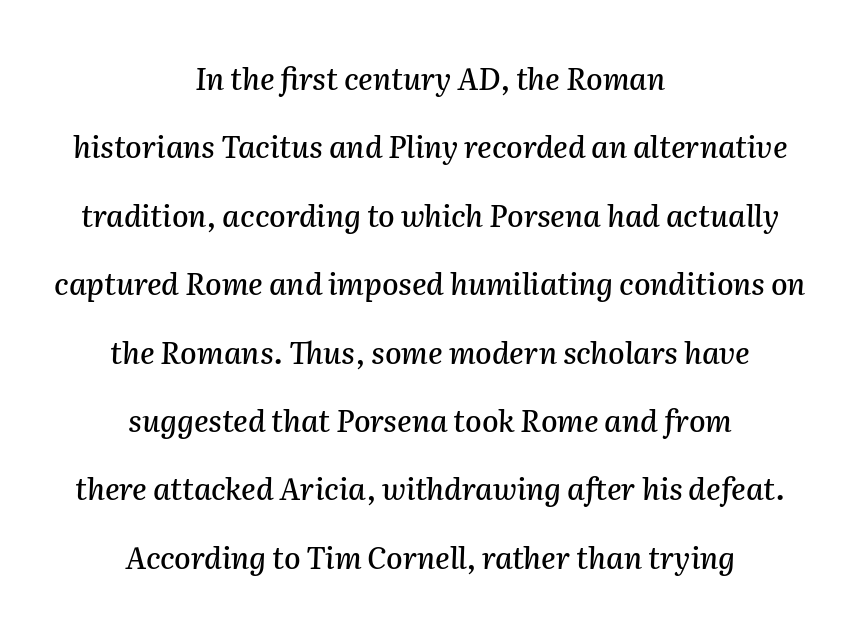
Q: Is the text italic (slanted)? A: Yes, it leans right by about 2 degrees.
Q: Is the text underlined? A: No.
Q: How is the paragraph aligned? A: Centered.
Q: Is the spacing between letters normal or unusually wide? A: Normal.
Q: Is the spacing between lines tight, normal or loose? A: Loose.
Q: Width (condensed, normal, or wide)? A: Normal.
Q: Stroke contrast? A: Medium.
Q: x-height? A: Medium.
Q: Monospaced? A: No.
